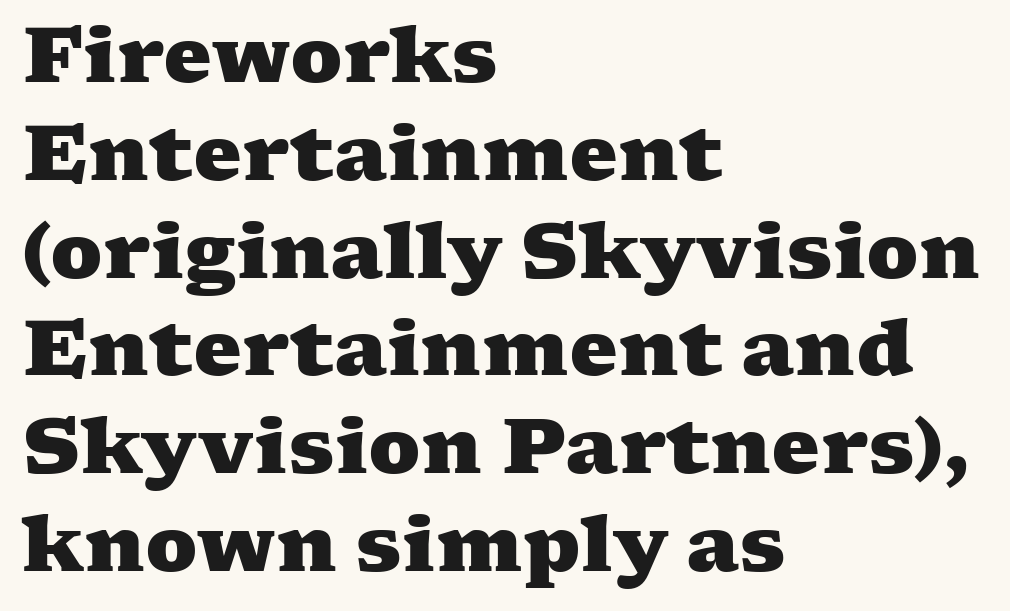
The gap between lines stays unmarked. Quick note: interline space is typical. Is this a sans? No — the strokes have serifs. These lines carry a lot of weight — the face is fully bold. The horizontal fit of the characters is conventional and even. Each letter keeps its own natural width here, so spacing adapts to shape.
